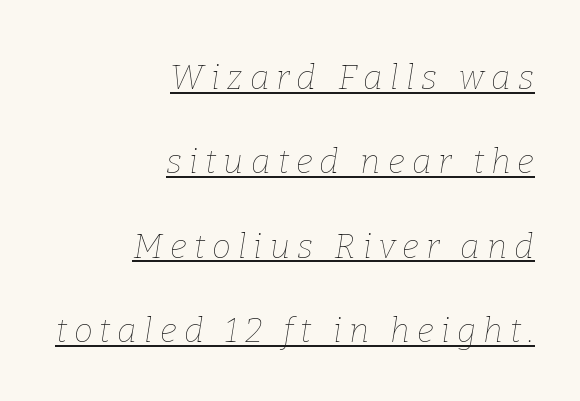
The image shows 34 px thin type, italic (leaning right); set right-aligned, loose line spacing (2.48x), unusually wide letter spacing (+0.21 em), underlined; low stroke contrast and a medium x-height.
